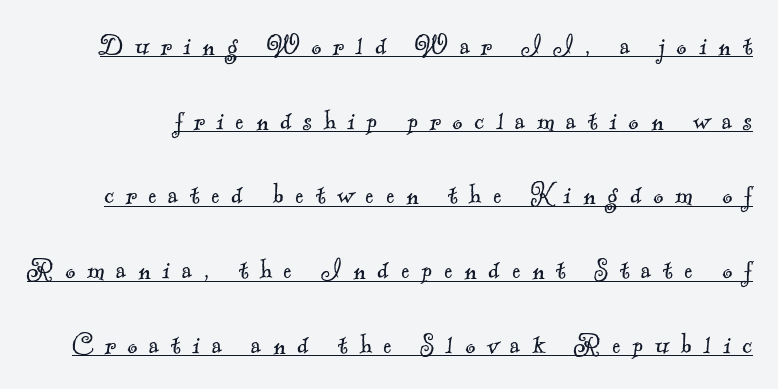
{"serif": "yes", "bold": "no", "weight": "light", "width": "normal", "x_height": "small", "monospaced": "no", "underline": "yes", "line_spacing": "loose", "line_spacing_ratio": 2.41, "letter_spacing": "wide", "letter_spacing_em": 0.38, "glyph_px": 31}
